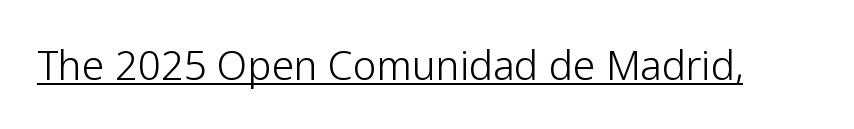
{"serif": "no", "italic": "no", "bold": "no", "weight": "light", "width": "normal", "stroke_contrast": "low", "x_height": "medium", "monospaced": "no", "underline": "yes", "letter_spacing": "normal", "letter_spacing_em": 0.0, "glyph_px": 40}
